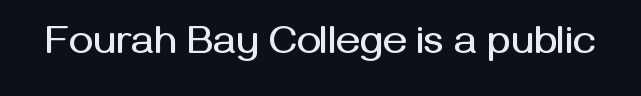
The specimen reads as upright at a glance. No word sits above an underline. Look at the bottom of the vertical strokes: they stop flat, with no serifs. The type is set solid horizontally, with unmodified tracking.
